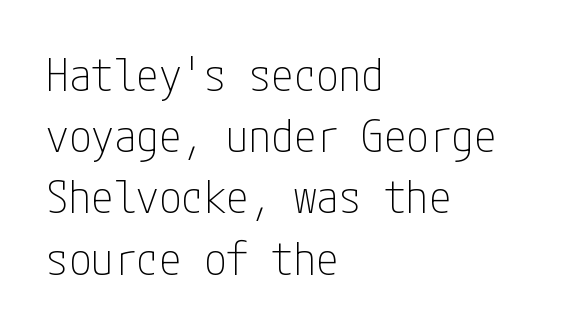
Q: Is the text bold? A: No.
Q: Is the text italic (slanted)? A: No, it is upright.
Q: Is the typeface a serif or a sans-serif typeface? A: Sans-serif.
Q: Is the text underlined? A: No.
Q: How is the paragraph aligned? A: Left-aligned.
Q: Is the spacing between letters normal or unusually wide? A: Normal.
Q: Is the spacing between lines tight, normal or loose? A: Normal.
Q: Width (condensed, normal, or wide)? A: Condensed.
Q: Stroke contrast? A: Low.
Q: x-height? A: Medium.
